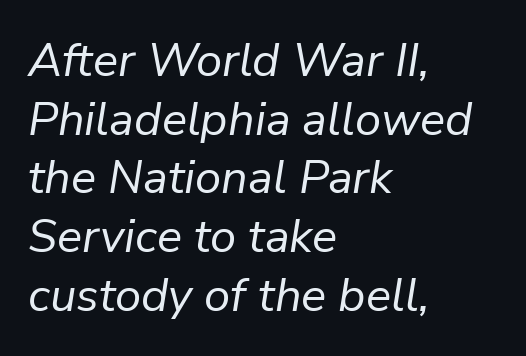
The image shows 47 px regular-weight type, italic (leaning right); set left-aligned, normal line spacing (1.25x), normal letter spacing, not underlined; low stroke contrast and a medium x-height.
